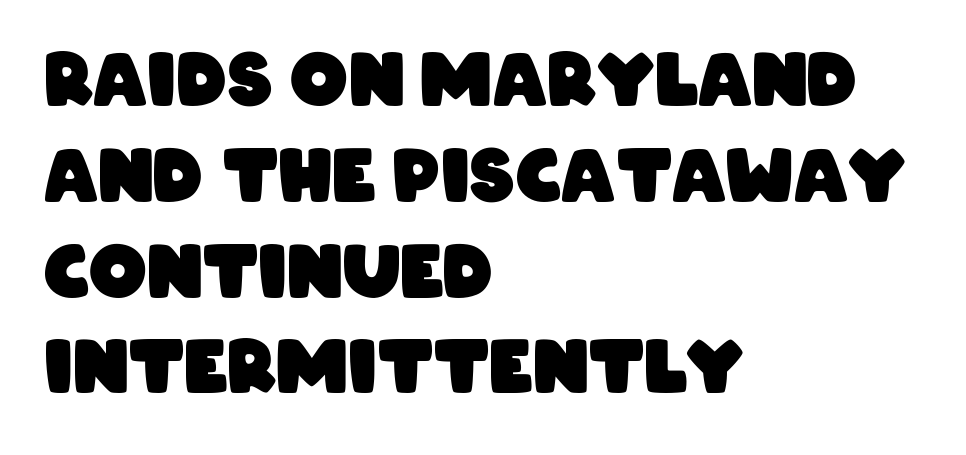
{"serif": "no", "bold": "yes", "weight": "heavy", "width": "condensed", "stroke_contrast": "low", "x_height": "large", "monospaced": "no", "underline": "no", "align": "left", "line_spacing": "normal", "line_spacing_ratio": 1.33, "letter_spacing": "normal", "letter_spacing_em": 0.0, "glyph_px": 72}
